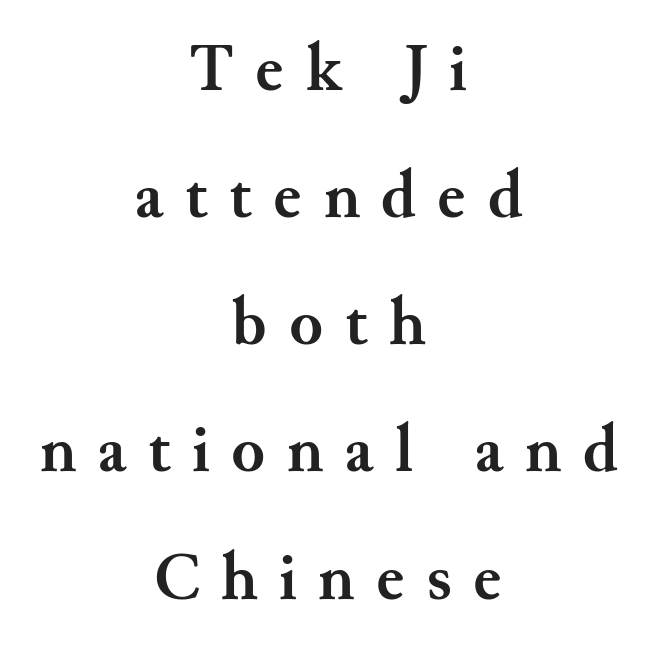
In terms of letterform style, serifs are clearly present. Clear beneath every line of the passage. Do the characters align in a grid? No, the font is proportional. Leftover space on each line is divided equally before and after the words. Posture: upright roman. Weight check: bold — yes, fully.
